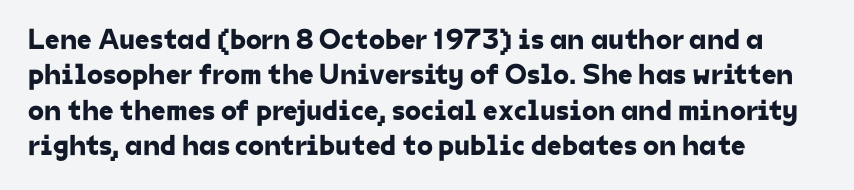
The gap between lines stays unmarked. Short and long lines alike share a common starting point at left. Tracking here is standard; glyphs follow each other at the usual distance. The letters carry no serifs — their stems end cleanly without finishing strokes. Spacing verdict: proportional, widths tailored to each character.
